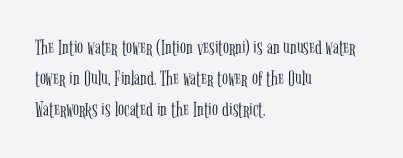
Summary of vertical rhythm: regular, with standard interline spacing. Short note: letters normally spaced. The font's upright variant was chosen for this text. Casual observation: everything's shoved over to the left.
